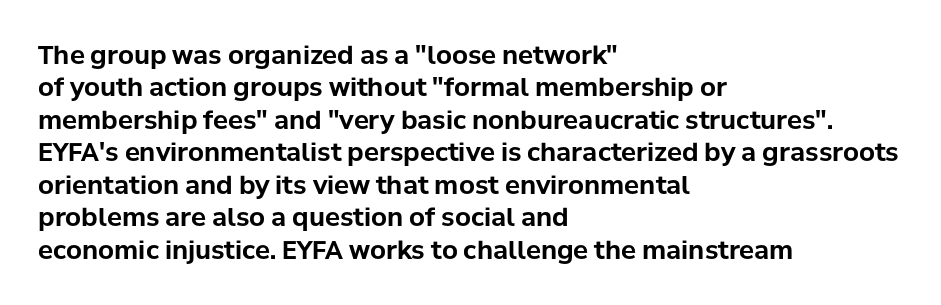
{"italic": "no", "bold": "yes", "underline": "no", "align": "left", "line_spacing": "normal", "line_spacing_ratio": 1.3, "letter_spacing": "normal", "letter_spacing_em": 0.0, "glyph_px": 25}
